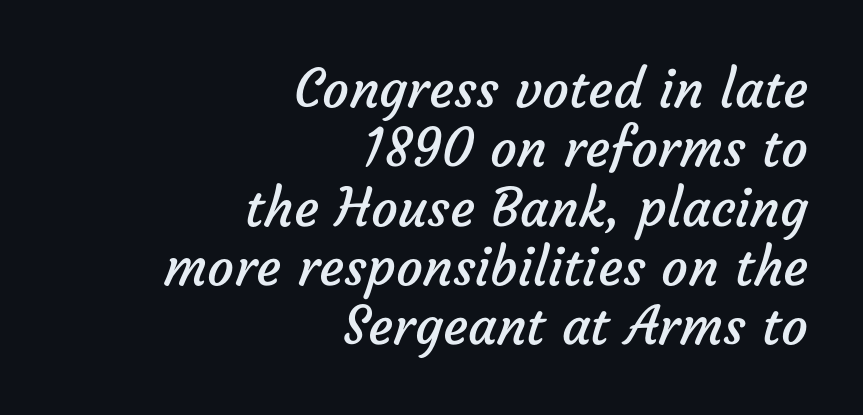
These lines huddle together more closely than default settings would place them. Serifs: no, the terminals of the letterforms are clean. Does extra space separate the letters? No, they use regular spacing. Here the designer chose a conventional face with non-uniform glyph widths. Ink coverage per letter is moderate at most.
